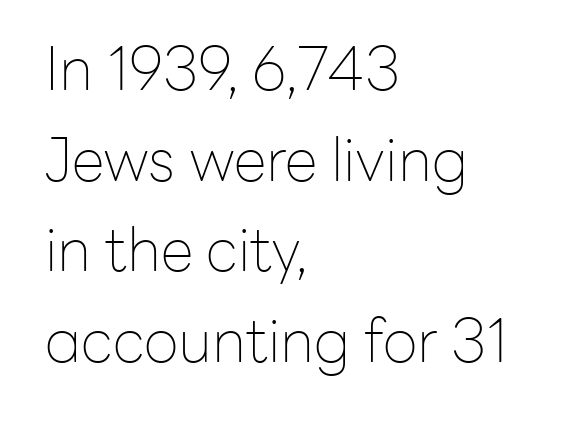
The image shows 60 px thin sans-serif type, upright; set left-aligned, normal line spacing (1.51x), normal letter spacing, not underlined; low stroke contrast and a medium x-height.
